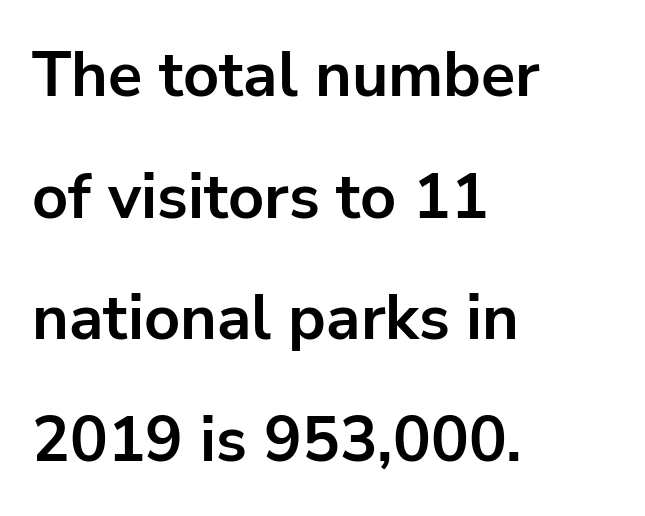
Horizontally, the lines are justified to the leading edge only. A great deal of white space separates one row of letters from the next. Compared with an ordinary text face, these strokes are far heavier — a full bold. Typographically, this falls in the sans-serif category. The zone under the glyphs is completely vacant.
